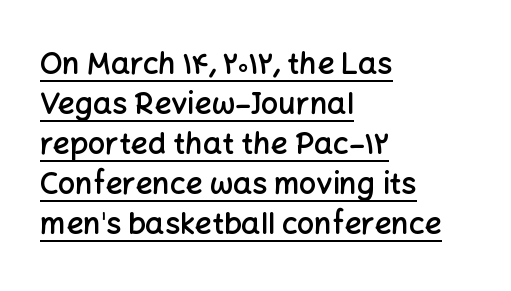
Q: Is the text bold? A: Semi-bold.
Q: Is the text italic (slanted)? A: No, it is upright.
Q: Is the typeface a serif or a sans-serif typeface? A: Sans-serif.
Q: Is the text underlined? A: Yes.
Q: How is the paragraph aligned? A: Left-aligned.
Q: Is the spacing between letters normal or unusually wide? A: Normal.
Q: Is the spacing between lines tight, normal or loose? A: Normal.
Q: Width (condensed, normal, or wide)? A: Normal.
Q: Stroke contrast? A: Low.
Q: x-height? A: Medium.
Q: Monospaced? A: No.
